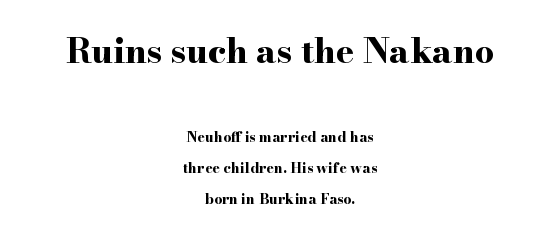
{"serif": "yes", "italic": "no", "bold": "yes", "weight": "bold", "width": "wide", "stroke_contrast": "high", "x_height": "small", "monospaced": "no", "underline": "no", "align": "center", "line_spacing": "loose", "line_spacing_ratio": 2.2, "letter_spacing": "normal", "letter_spacing_em": 0.0, "larger_block": "first", "size_ratio": 2.43, "glyph_px": 34}
